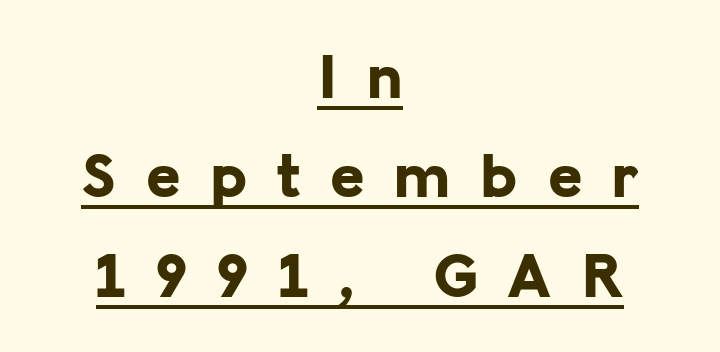
In terms of letterspacing, this is a distinctly airy, spread setting. The rendering uses natural spacing where letterforms have individual widths. The lines are quadded center. Does the leading feel generous? No, just average. To sum up the face: it is a sans, with no serifs. Typesetter's note: full bold, strokes at maximum text heaviness.
